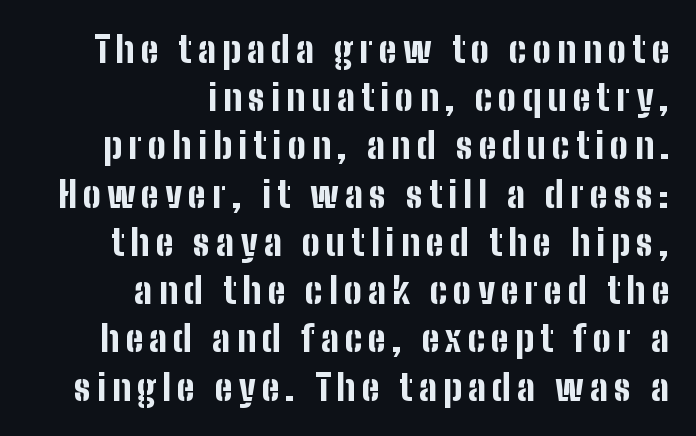
Q: Is the text bold? A: Yes.
Q: Is the text italic (slanted)? A: No, it is upright.
Q: Is the typeface a serif or a sans-serif typeface? A: Sans-serif.
Q: Is the text underlined? A: No.
Q: How is the paragraph aligned? A: Right-aligned.
Q: Is the spacing between lines tight, normal or loose? A: Normal.
Q: Width (condensed, normal, or wide)? A: Condensed.
Q: Stroke contrast? A: Low.
Q: x-height? A: Medium.
Q: Monospaced? A: No.
